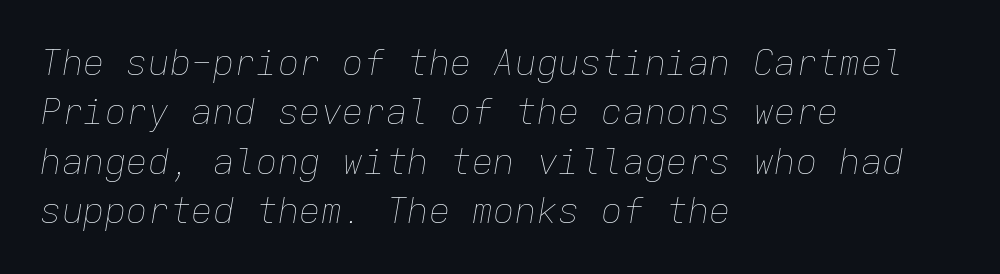
{"italic": "yes", "lean": "right", "slant_degrees": 9, "bold": "no", "weight": "thin", "width": "normal", "stroke_contrast": "low", "x_height": "medium", "monospaced": "yes", "underline": "no", "align": "left", "line_spacing": "normal", "line_spacing_ratio": 1.37, "letter_spacing": "normal", "letter_spacing_em": 0.0, "glyph_px": 36}
